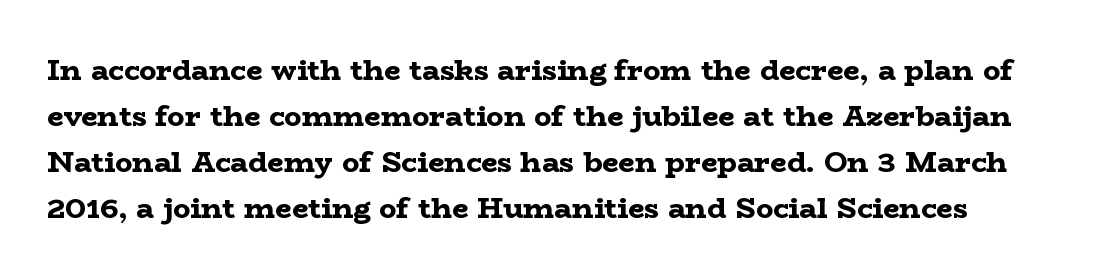
Q: Is the text bold? A: Yes.
Q: Is the text italic (slanted)? A: No, it is upright.
Q: Is the typeface a serif or a sans-serif typeface? A: Serif.
Q: Is the text underlined? A: No.
Q: Is the spacing between letters normal or unusually wide? A: Normal.
Q: Is the spacing between lines tight, normal or loose? A: Normal.
Q: Width (condensed, normal, or wide)? A: Wide.
Q: Stroke contrast? A: Low.
Q: x-height? A: Medium.
Q: Monospaced? A: No.
